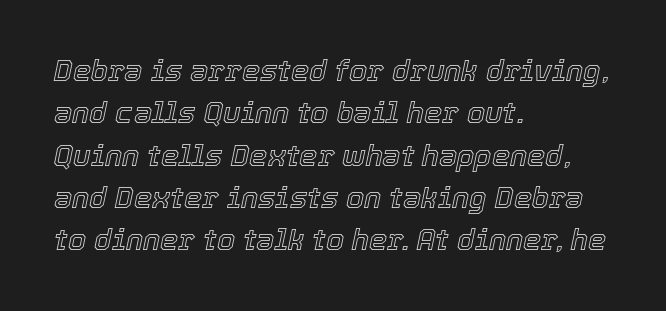
The image shows 29 px text type, italic (leaning right); set left-aligned, normal line spacing (1.46x), normal letter spacing, not underlined; a medium x-height.
